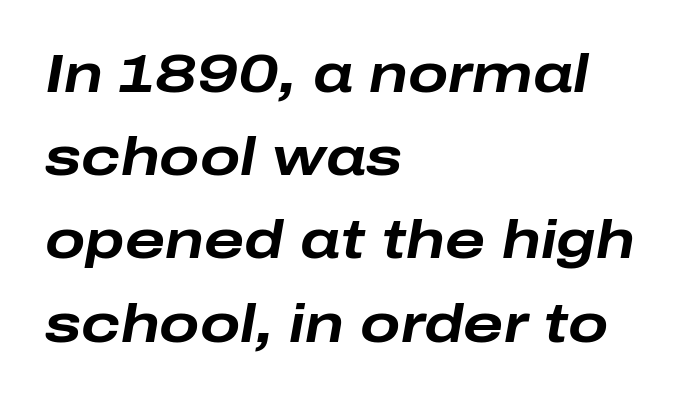
{"italic": "yes", "lean": "right", "slant_degrees": 10, "bold": "yes", "weight": "bold", "width": "wide", "stroke_contrast": "low", "x_height": "medium", "monospaced": "no", "underline": "no", "align": "left", "line_spacing": "normal", "line_spacing_ratio": 1.57, "letter_spacing": "normal", "letter_spacing_em": 0.0, "glyph_px": 53}
